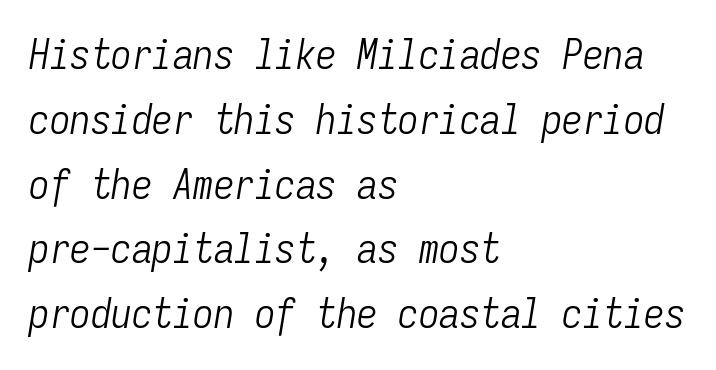
Q: Is the text bold? A: No.
Q: Is the text italic (slanted)? A: Yes, it leans right by about 9 degrees.
Q: Is the text underlined? A: No.
Q: How is the paragraph aligned? A: Left-aligned.
Q: Is the spacing between letters normal or unusually wide? A: Normal.
Q: Is the spacing between lines tight, normal or loose? A: Normal.
Q: Width (condensed, normal, or wide)? A: Condensed.
Q: Stroke contrast? A: Low.
Q: x-height? A: Medium.
Q: Monospaced? A: Yes.
